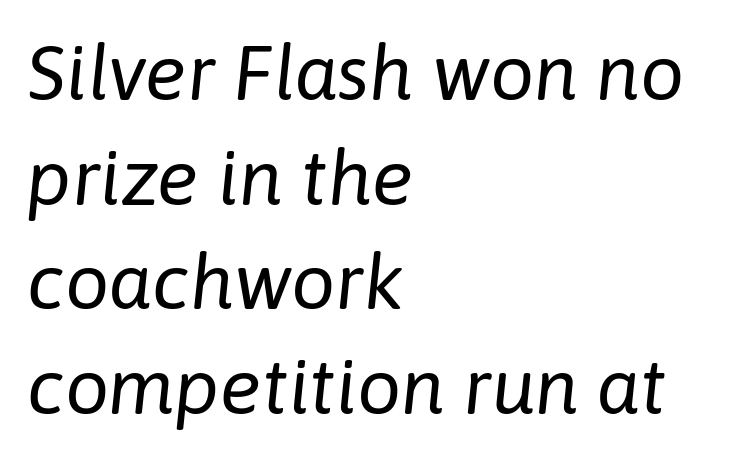
{"italic": "yes", "lean": "right", "slant_degrees": 6, "bold": "no", "weight": "regular", "width": "normal", "stroke_contrast": "low", "x_height": "medium", "monospaced": "no", "underline": "no", "align": "left", "line_spacing": "normal", "line_spacing_ratio": 1.34, "letter_spacing": "normal", "letter_spacing_em": 0.0, "glyph_px": 78}
